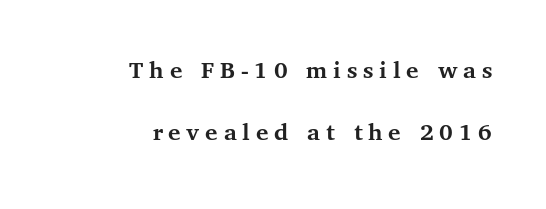
You can tell it's not italic because the verticals are truly vertical. Where is the straight margin? On the right. You could fit nearly another row in the gap between these rows. How heavy is the stroke? Heavy — this is a bold. The face used here is rendered with a markedly widened letterfit.
